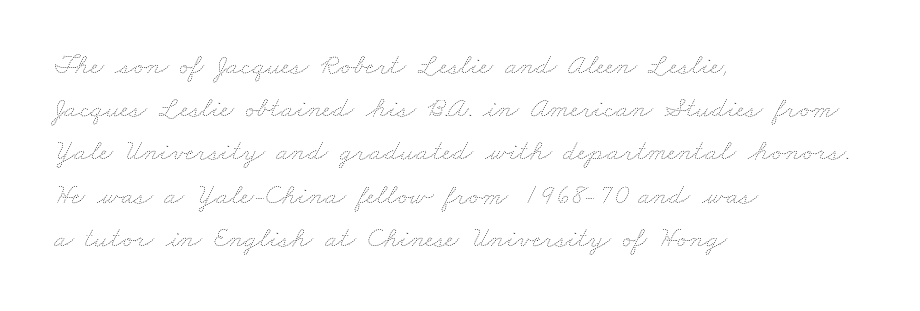
Nothing heavy about these letters — not bold at all. Spacing between characters is what you'd get straight out of the box. Plain, unruled lines of type. Horizontally, the lines are justified to the leading edge only. Spacing verdict: proportional, widths tailored to each character. Interline gaps are of average width in this sample.
